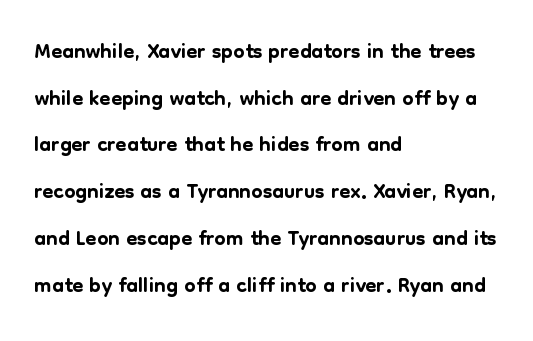
{"serif": "no", "italic": "no", "width": "normal", "stroke_contrast": "low", "x_height": "medium", "monospaced": "no", "underline": "no", "align": "left", "line_spacing": "normal", "line_spacing_ratio": 1.46, "letter_spacing": "normal", "letter_spacing_em": 0.0, "glyph_px": 32}
